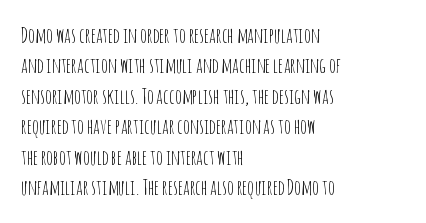
The image shows 21 px text type, upright; set left-aligned, normal line spacing (1.45x), normal letter spacing, not underlined.
